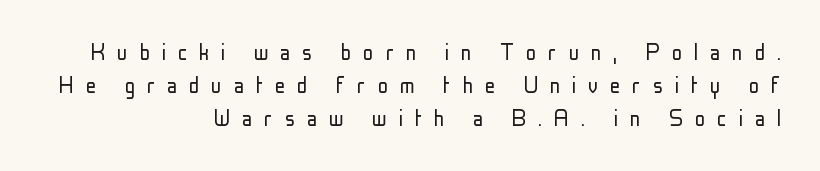
Q: Is the text bold? A: No.
Q: Is the text italic (slanted)? A: No, it is upright.
Q: Is the text underlined? A: No.
Q: How is the paragraph aligned? A: Right-aligned.
Q: Is the spacing between letters normal or unusually wide? A: Unusually wide.
Q: Is the spacing between lines tight, normal or loose? A: Normal.
